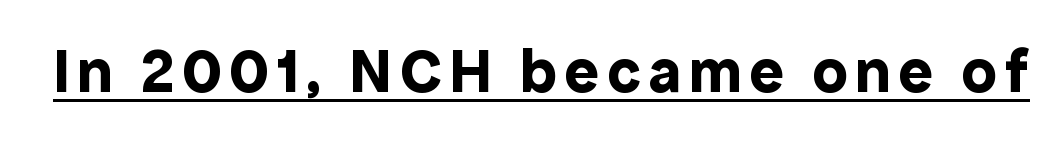
The letters stand straight up with perfectly vertical stems. Note the varied advance widths — an 'i' is clearly narrower than an 'm'. Is this a sans? Yes — the strokes have no serifs. Each line of the rendering has a horizontal stroke beneath the glyphs. Typesetter's note: full bold, strokes at maximum text heaviness.
